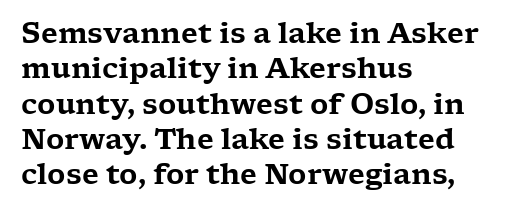
Q: Is the text italic (slanted)? A: No, it is upright.
Q: Is the typeface a serif or a sans-serif typeface? A: Serif.
Q: Is the text underlined? A: No.
Q: How is the paragraph aligned? A: Left-aligned.
Q: Is the spacing between letters normal or unusually wide? A: Normal.
Q: Is the spacing between lines tight, normal or loose? A: Normal.
Q: Width (condensed, normal, or wide)? A: Wide.
Q: Stroke contrast? A: Low.
Q: x-height? A: Medium.
Q: Monospaced? A: No.
